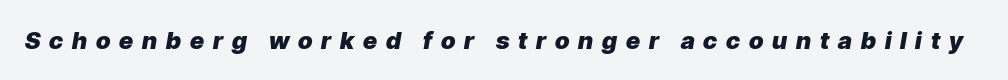
The image shows 24 px bold type, italic (leaning right); set unusually wide letter spacing (+0.37 em), not underlined.
